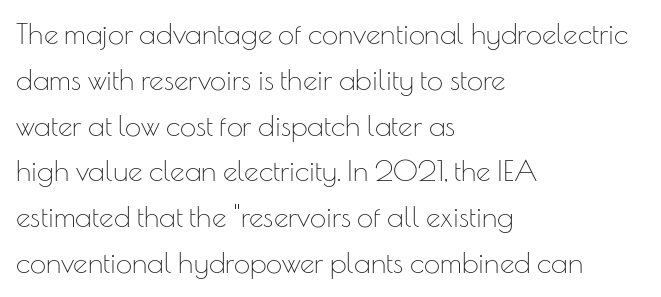
{"serif": "no", "italic": "no", "bold": "no", "weight": "thin", "width": "normal", "stroke_contrast": "low", "x_height": "small", "monospaced": "no", "underline": "no", "align": "left", "line_spacing": "normal", "line_spacing_ratio": 1.58, "letter_spacing": "normal", "letter_spacing_em": 0.0, "glyph_px": 29}
